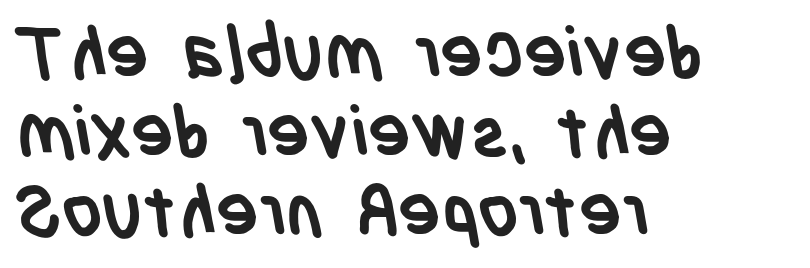
The image shows 71 px semibold, condensed sans-serif type; set left-aligned, tight line spacing (1.11x), normal letter spacing, not underlined; low stroke contrast and a large x-height.
